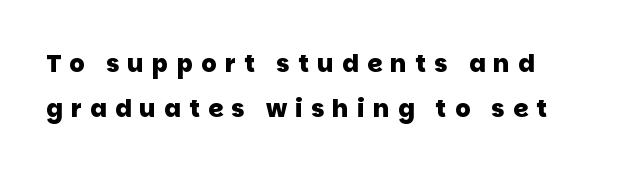
{"bold": "yes", "underline": "no", "line_spacing_ratio": 1.89, "letter_spacing": "wide", "letter_spacing_em": 0.35, "glyph_px": 24}
